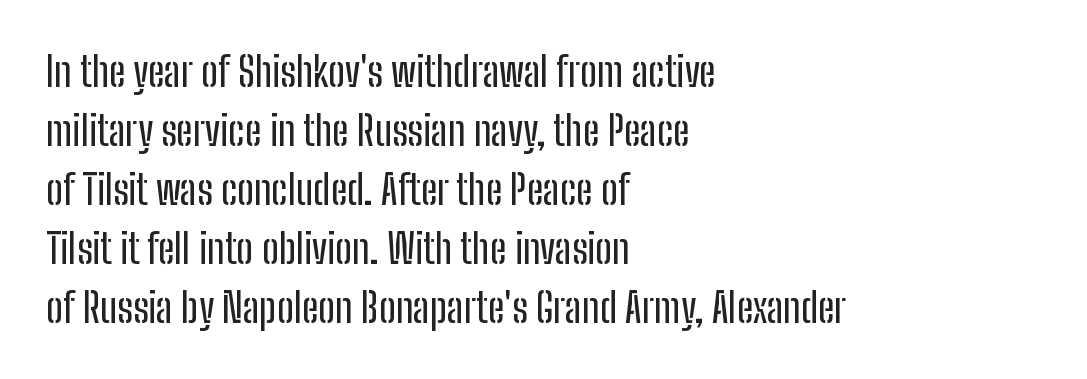
Q: Is the text italic (slanted)? A: No, it is upright.
Q: Is the typeface a serif or a sans-serif typeface? A: Sans-serif.
Q: Is the text underlined? A: No.
Q: How is the paragraph aligned? A: Left-aligned.
Q: Is the spacing between letters normal or unusually wide? A: Normal.
Q: Is the spacing between lines tight, normal or loose? A: Normal.
Q: Width (condensed, normal, or wide)? A: Condensed.
Q: Stroke contrast? A: Low.
Q: x-height? A: Medium.
Q: Monospaced? A: No.
